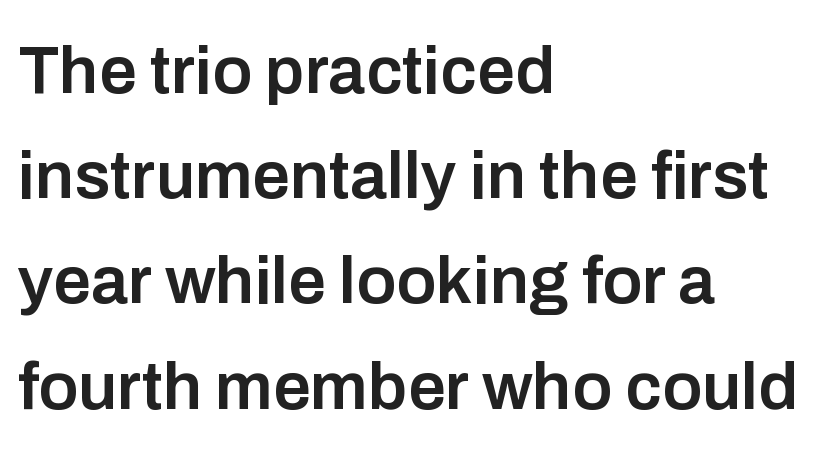
{"serif": "no", "italic": "no", "bold": "semi", "weight": "semibold", "width": "normal", "stroke_contrast": "low", "x_height": "medium", "monospaced": "no", "underline": "no", "align": "left", "line_spacing": "normal", "line_spacing_ratio": 1.57, "letter_spacing": "normal", "letter_spacing_em": 0.0, "glyph_px": 67}
